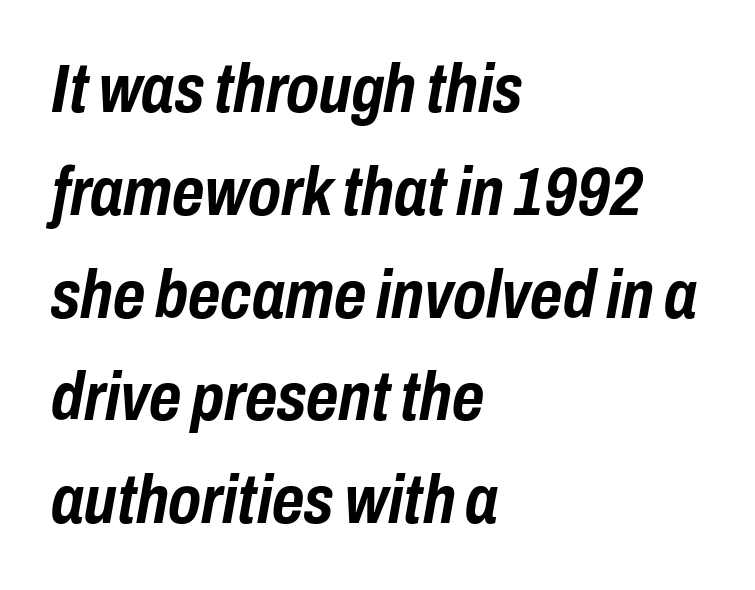
{"italic": "yes", "lean": "right", "slant_degrees": 10, "bold": "yes", "weight": "semibold", "width": "condensed", "stroke_contrast": "low", "x_height": "medium", "monospaced": "no", "underline": "no", "align": "left", "line_spacing": "normal", "line_spacing_ratio": 1.49, "letter_spacing": "normal", "letter_spacing_em": 0.0, "glyph_px": 69}
